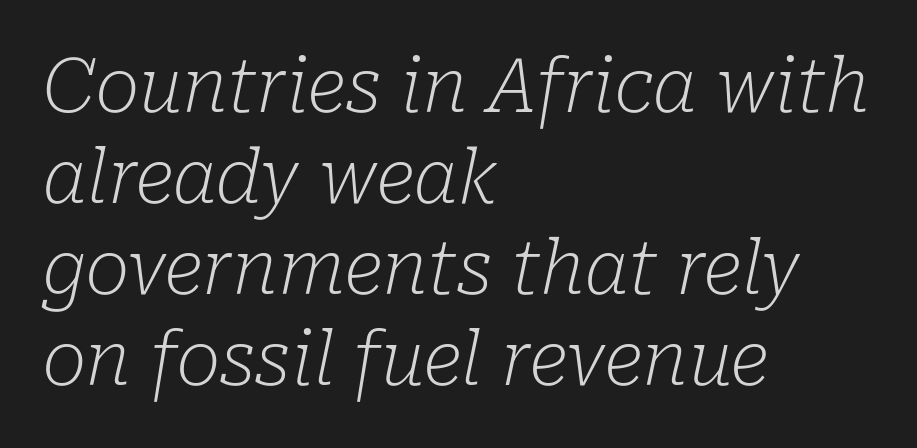
The font is comparable to plain body text, perhaps lighter. Between one letter and the next there's only the usual sliver of space. Does the type have serifs? Yes, each stem ends in a small foot. Horizontal alignment here is leftward, the default for most running prose. Italic: yes, the glyphs are oblique.
